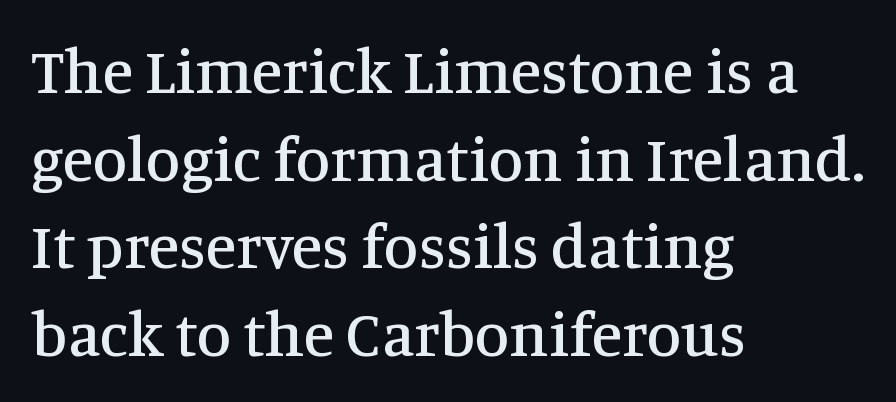
The lettering stays uniformly vertical, giving the passage a roman look. Default kerning and tracking; the words read as compact shapes. The text was rendered using a seriffed face with decorative stroke endings. Short and long lines alike share a common starting point at left. Regular leading.
